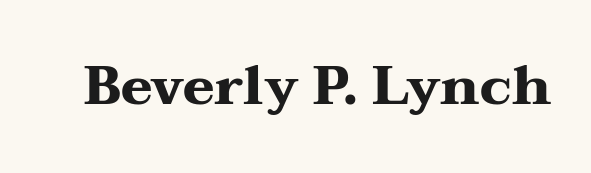
The image shows 54 px heavy, wide serif type, upright; set normal letter spacing, not underlined; medium stroke contrast and a medium x-height.
